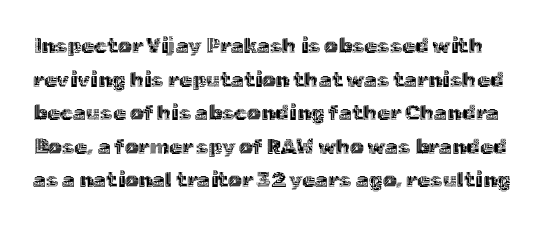
{"italic": "no", "underline": "no", "line_spacing": "normal", "line_spacing_ratio": 1.6, "letter_spacing": "normal", "letter_spacing_em": 0.0, "glyph_px": 21}
